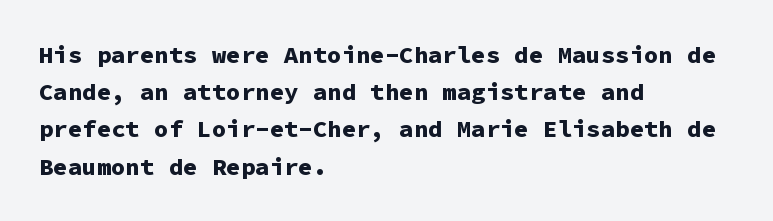
{"italic": "no", "bold": "yes", "underline": "no", "align": "left", "line_spacing": "normal", "line_spacing_ratio": 1.55, "letter_spacing": "normal", "letter_spacing_em": 0.0, "glyph_px": 24}
